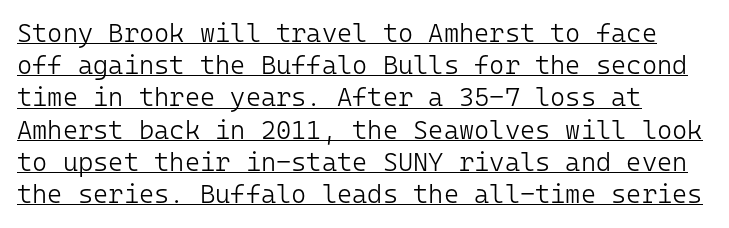
The image shows 26 px text type, upright; set left-aligned, line spacing 1.24x, normal letter spacing, underlined.
